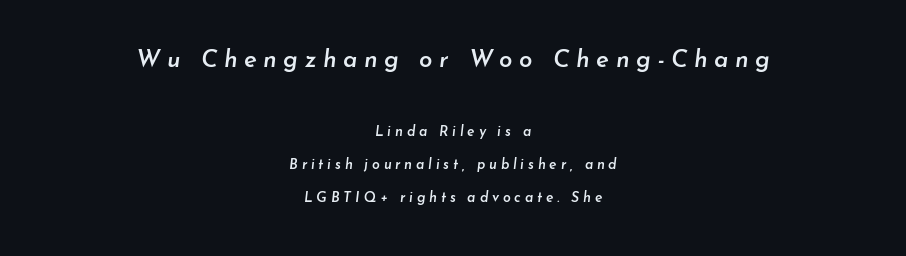
Q: Is the text bold? A: Semi-bold.
Q: Is the text italic (slanted)? A: Yes, it leans right by about 7 degrees.
Q: Is the text underlined? A: No.
Q: How is the paragraph aligned? A: Centered.
Q: Is the spacing between letters normal or unusually wide? A: Unusually wide.
Q: Is the spacing between lines tight, normal or loose? A: Loose.
Q: Which block of text is set in a larger size, the first (top) or the second (bottom)? A: The first (top) one.
